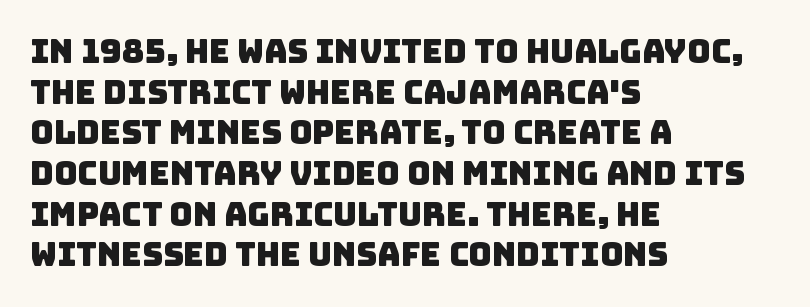
Q: Is the typeface a serif or a sans-serif typeface? A: Sans-serif.
Q: Is the text underlined? A: No.
Q: How is the paragraph aligned? A: Left-aligned.
Q: Is the spacing between letters normal or unusually wide? A: Normal.
Q: Is the spacing between lines tight, normal or loose? A: Normal.
Q: Width (condensed, normal, or wide)? A: Normal.
Q: Stroke contrast? A: Low.
Q: x-height? A: Large.
Q: Monospaced? A: No.
